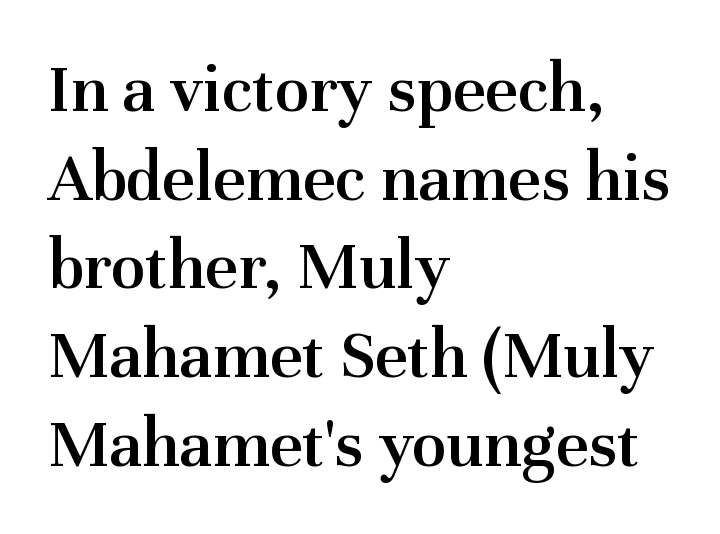
{"serif": "yes", "italic": "no", "bold": "semi", "weight": "semibold", "width": "normal", "stroke_contrast": "medium", "x_height": "medium", "monospaced": "no", "underline": "no", "align": "left", "line_spacing": "normal", "line_spacing_ratio": 1.25, "letter_spacing": "normal", "letter_spacing_em": 0.0, "glyph_px": 71}
